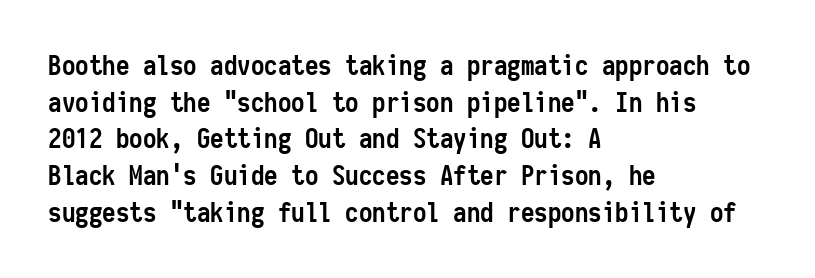
Q: Is the text bold? A: Yes.
Q: Is the text italic (slanted)? A: No, it is upright.
Q: Is the text underlined? A: No.
Q: How is the paragraph aligned? A: Left-aligned.
Q: Is the spacing between letters normal or unusually wide? A: Normal.
Q: Is the spacing between lines tight, normal or loose? A: Normal.
